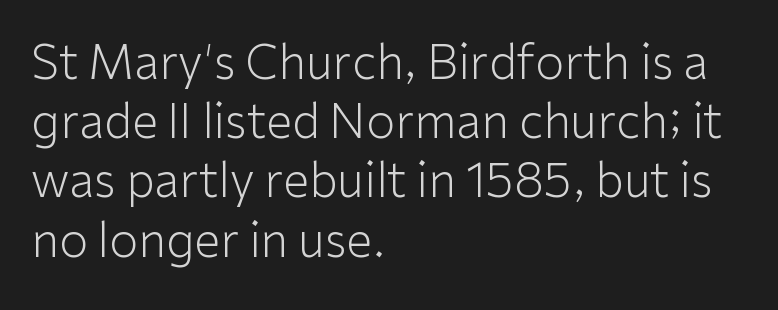
The image shows 47 px light sans-serif type, upright; set left-aligned, normal line spacing (1.26x), normal letter spacing, not underlined; low stroke contrast and a medium x-height.
